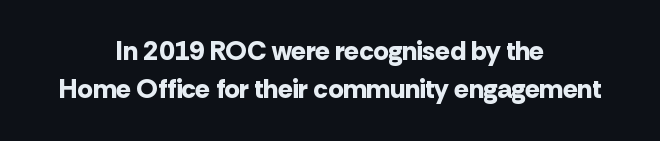
The image shows 27 px bold type, upright; set centered, normal line spacing (1.41x), normal letter spacing, not underlined.
